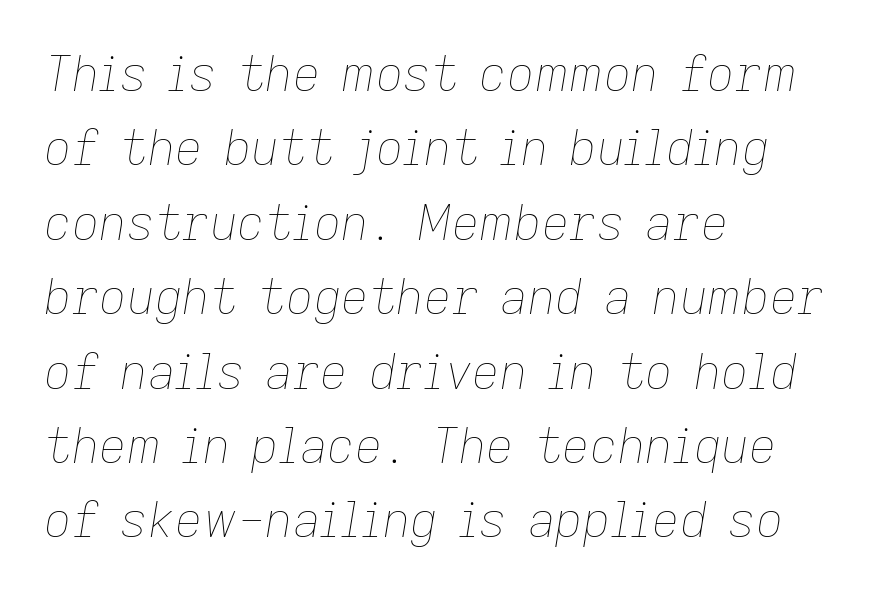
The image shows 48 px thin type, italic (leaning right); set left-aligned, normal line spacing (1.55x), normal letter spacing, not underlined; low stroke contrast and a medium x-height.
